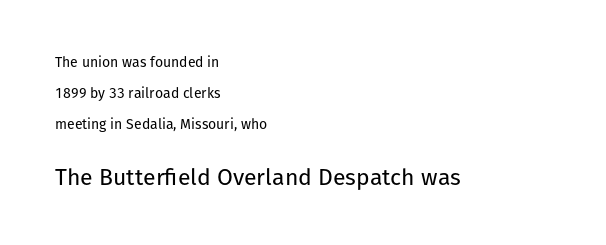
Q: Is the text bold? A: No.
Q: Is the text italic (slanted)? A: No, it is upright.
Q: Is the text underlined? A: No.
Q: How is the paragraph aligned? A: Left-aligned.
Q: Is the spacing between letters normal or unusually wide? A: Normal.
Q: Is the spacing between lines tight, normal or loose? A: Loose.
Q: Which block of text is set in a larger size, the first (top) or the second (bottom)? A: The second (bottom) one.
